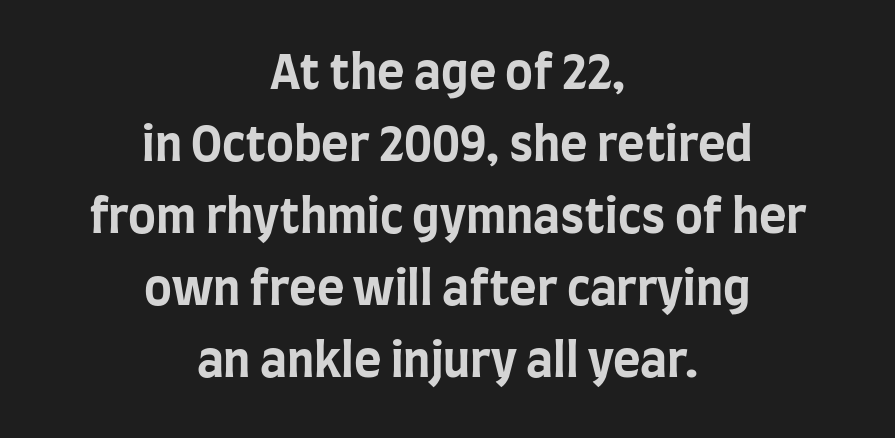
Q: Is the text bold? A: Yes.
Q: Is the text italic (slanted)? A: No, it is upright.
Q: Is the typeface a serif or a sans-serif typeface? A: Sans-serif.
Q: Is the text underlined? A: No.
Q: How is the paragraph aligned? A: Centered.
Q: Is the spacing between letters normal or unusually wide? A: Normal.
Q: Is the spacing between lines tight, normal or loose? A: Normal.
Q: Width (condensed, normal, or wide)? A: Condensed.
Q: Stroke contrast? A: Low.
Q: x-height? A: Large.
Q: Monospaced? A: No.
